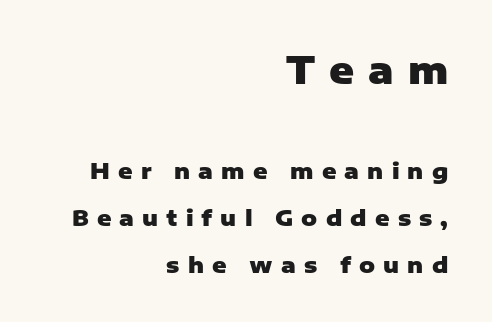
Q: Is the text bold? A: Yes.
Q: Is the text italic (slanted)? A: No, it is upright.
Q: Is the typeface a serif or a sans-serif typeface? A: Sans-serif.
Q: Is the text underlined? A: No.
Q: How is the paragraph aligned? A: Right-aligned.
Q: Is the spacing between letters normal or unusually wide? A: Unusually wide.
Q: Is the spacing between lines tight, normal or loose? A: Loose.
Q: Which block of text is set in a larger size, the first (top) or the second (bottom)? A: The first (top) one.
Q: Width (condensed, normal, or wide)? A: Normal.
Q: Stroke contrast? A: Low.
Q: x-height? A: Medium.
Q: Monospaced? A: No.
